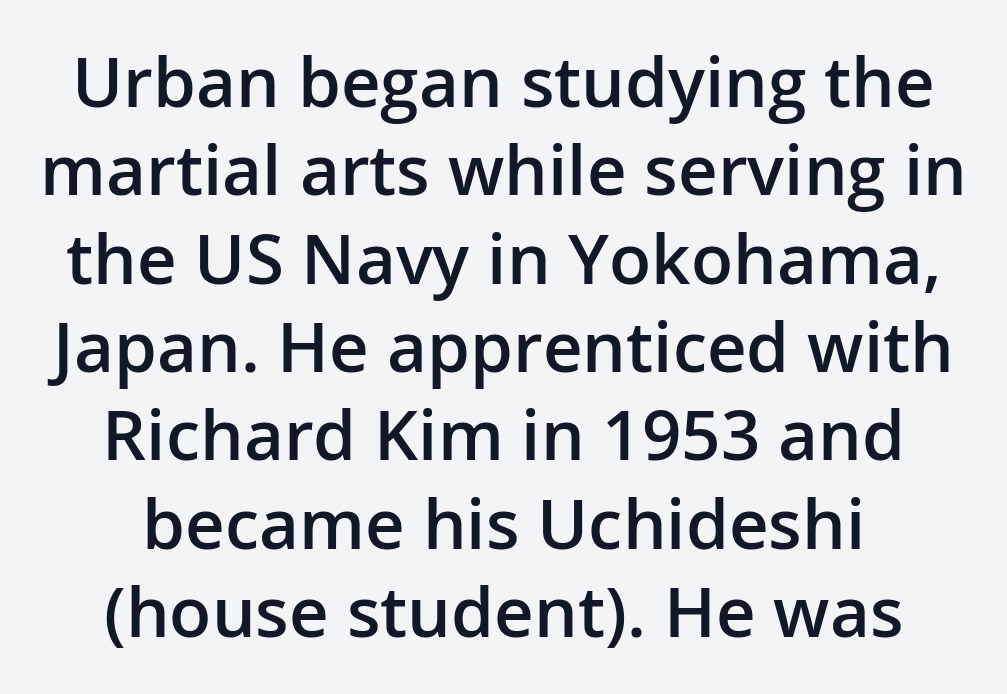
{"serif": "no", "italic": "no", "bold": "semi", "weight": "semibold", "width": "normal", "stroke_contrast": "low", "x_height": "medium", "monospaced": "no", "underline": "no", "line_spacing": "normal", "line_spacing_ratio": 1.28, "letter_spacing": "normal", "letter_spacing_em": 0.0, "glyph_px": 69}
